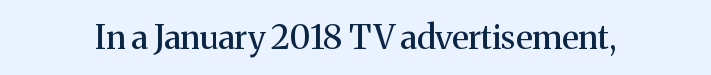
The image shows 33 px serif type, upright; set normal letter spacing, not underlined; medium stroke contrast and a medium x-height.
